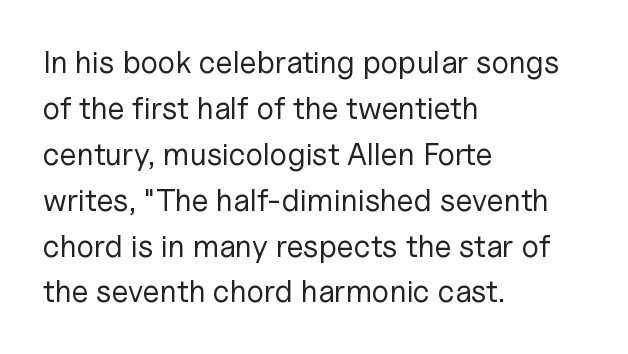
Q: Is the text bold? A: No.
Q: Is the text italic (slanted)? A: No, it is upright.
Q: Is the typeface a serif or a sans-serif typeface? A: Sans-serif.
Q: Is the text underlined? A: No.
Q: How is the paragraph aligned? A: Left-aligned.
Q: Is the spacing between letters normal or unusually wide? A: Normal.
Q: Is the spacing between lines tight, normal or loose? A: Normal.
Q: Width (condensed, normal, or wide)? A: Normal.
Q: Stroke contrast? A: Low.
Q: x-height? A: Medium.
Q: Monospaced? A: No.
